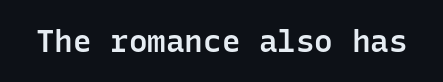
Q: Is the text bold? A: Semi-bold.
Q: Is the text italic (slanted)? A: No, it is upright.
Q: Is the typeface a serif or a sans-serif typeface? A: Sans-serif.
Q: Is the text underlined? A: No.
Q: Is the spacing between letters normal or unusually wide? A: Normal.
Q: Width (condensed, normal, or wide)? A: Normal.
Q: Stroke contrast? A: Low.
Q: x-height? A: Medium.
Q: Monospaced? A: Yes.
